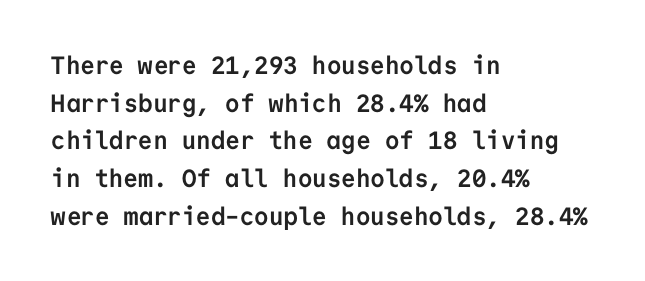
Students, note that the glyphs here touch the page at normal intervals. The vertical gap from one line to the next is medium. The lettering stays uniformly vertical, giving the passage a roman look. The lines are quadded left. Heft: maximum for text — a bold. Type without underlining.
